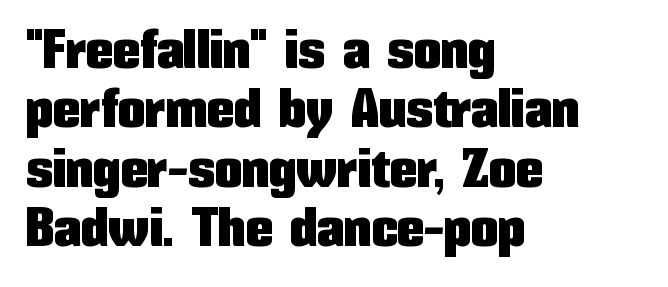
{"serif": "no", "italic": "no", "width": "condensed", "stroke_contrast": "low", "x_height": "medium", "monospaced": "no", "underline": "no", "align": "left", "line_spacing": "tight", "line_spacing_ratio": 1.08, "letter_spacing": "normal", "letter_spacing_em": 0.0, "glyph_px": 55}
